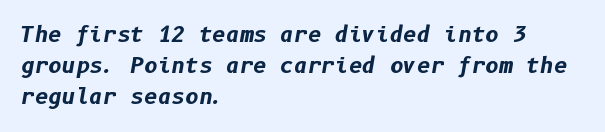
{"italic": "yes", "lean": "right", "slant_degrees": 10, "bold": "yes", "underline": "no", "align": "left", "line_spacing": "normal", "line_spacing_ratio": 1.48, "letter_spacing": "normal", "letter_spacing_em": 0.0, "glyph_px": 21}
